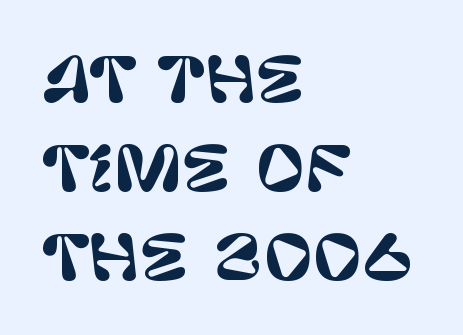
The image shows 60 px sans-serif type; set left-aligned, normal line spacing (1.48x), normal letter spacing, not underlined; low stroke contrast and a large x-height.
